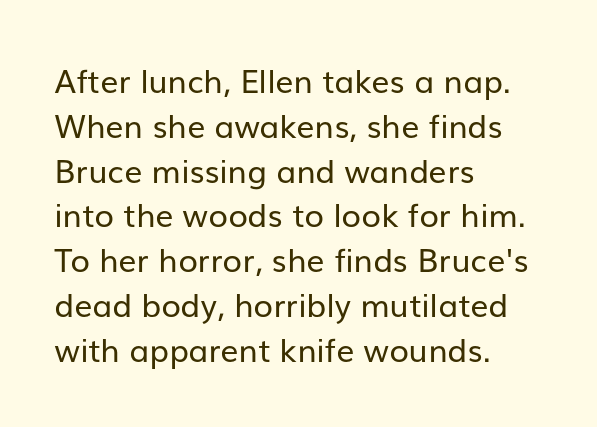
Q: Is the text bold? A: No.
Q: Is the text italic (slanted)? A: No, it is upright.
Q: Is the typeface a serif or a sans-serif typeface? A: Sans-serif.
Q: Is the text underlined? A: No.
Q: How is the paragraph aligned? A: Left-aligned.
Q: Is the spacing between letters normal or unusually wide? A: Normal.
Q: Is the spacing between lines tight, normal or loose? A: Normal.
Q: Width (condensed, normal, or wide)? A: Normal.
Q: Stroke contrast? A: Low.
Q: x-height? A: Medium.
Q: Monospaced? A: No.
